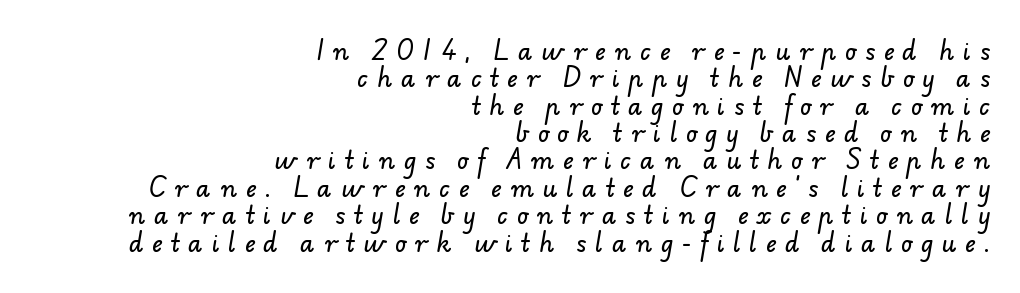
Q: Is the text underlined? A: No.
Q: How is the paragraph aligned? A: Right-aligned.
Q: Is the spacing between letters normal or unusually wide? A: Unusually wide.
